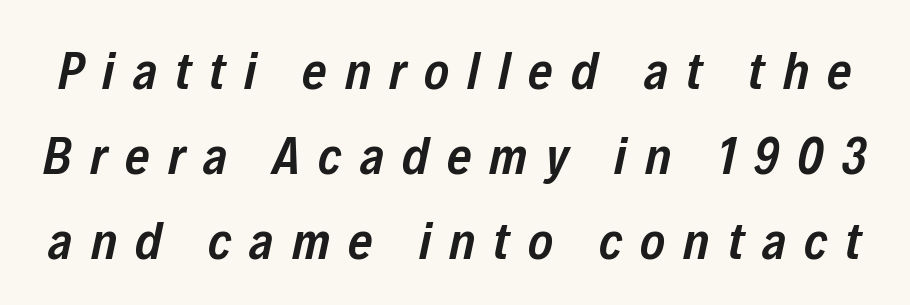
The image shows 53 px semibold, condensed type, italic (leaning right); set normal line spacing (1.6x), unusually wide letter spacing (+0.34 em), not underlined; low stroke contrast and a medium x-height.
